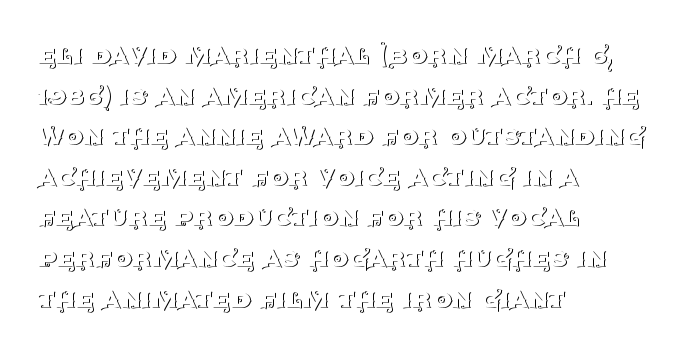
The image shows 31 px thin serif type, upright; set left-aligned, normal line spacing (1.31x), normal letter spacing, not underlined; medium stroke contrast and a large x-height.
